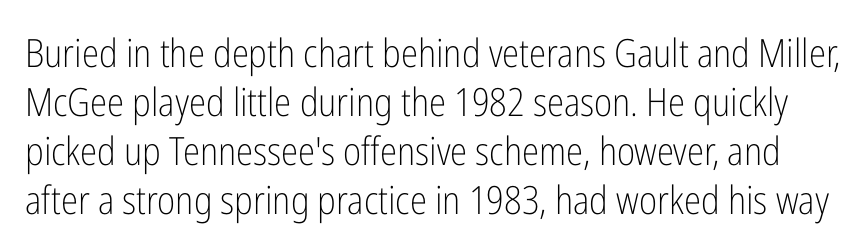
The image shows 39 px light, condensed sans-serif type, upright; set normal line spacing (1.26x), normal letter spacing, not underlined; low stroke contrast and a medium x-height.
